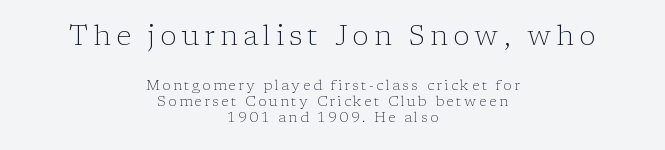
The image shows 28 px light serif type, upright; set centered, tight line spacing (1.15x), not underlined; the first (top) block is 2.0x larger; low stroke contrast and a medium x-height.
